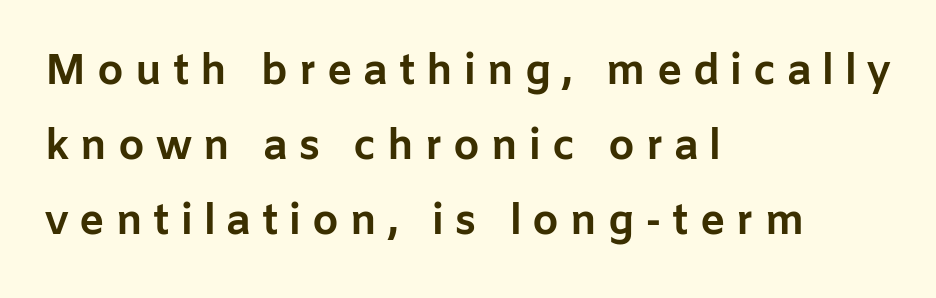
Q: Is the text bold? A: Yes.
Q: Is the text italic (slanted)? A: No, it is upright.
Q: Is the typeface a serif or a sans-serif typeface? A: Sans-serif.
Q: Is the text underlined? A: No.
Q: How is the paragraph aligned? A: Left-aligned.
Q: Is the spacing between letters normal or unusually wide? A: Unusually wide.
Q: Width (condensed, normal, or wide)? A: Normal.
Q: Stroke contrast? A: Low.
Q: x-height? A: Medium.
Q: Monospaced? A: No.
